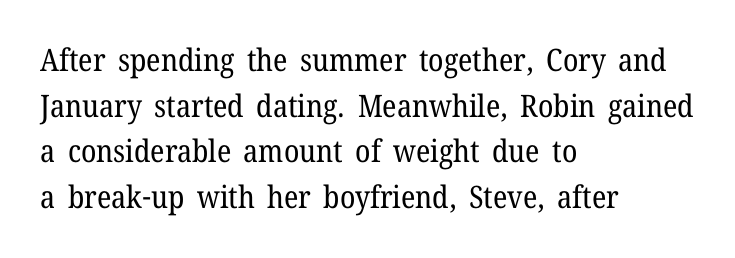
Q: Is the text bold? A: No.
Q: Is the text italic (slanted)? A: No, it is upright.
Q: Is the typeface a serif or a sans-serif typeface? A: Serif.
Q: Is the text underlined? A: No.
Q: How is the paragraph aligned? A: Left-aligned.
Q: Is the spacing between letters normal or unusually wide? A: Normal.
Q: Is the spacing between lines tight, normal or loose? A: Normal.
Q: Width (condensed, normal, or wide)? A: Normal.
Q: Stroke contrast? A: Low.
Q: x-height? A: Medium.
Q: Monospaced? A: No.
